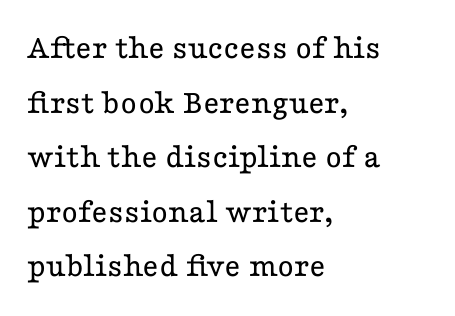
Q: Is the text bold? A: No.
Q: Is the text italic (slanted)? A: No, it is upright.
Q: Is the typeface a serif or a sans-serif typeface? A: Serif.
Q: Is the text underlined? A: No.
Q: How is the paragraph aligned? A: Left-aligned.
Q: Is the spacing between letters normal or unusually wide? A: Normal.
Q: Is the spacing between lines tight, normal or loose? A: Normal.
Q: Width (condensed, normal, or wide)? A: Wide.
Q: Stroke contrast? A: Low.
Q: x-height? A: Medium.
Q: Monospaced? A: No.
